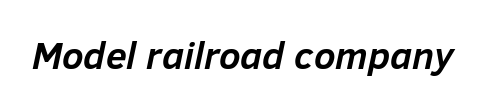
Q: Is the text bold? A: Yes.
Q: Is the text italic (slanted)? A: Yes, it leans right by about 12 degrees.
Q: Is the text underlined? A: No.
Q: Is the spacing between letters normal or unusually wide? A: Normal.
Q: Width (condensed, normal, or wide)? A: Normal.
Q: Stroke contrast? A: Low.
Q: x-height? A: Medium.
Q: Monospaced? A: No.
